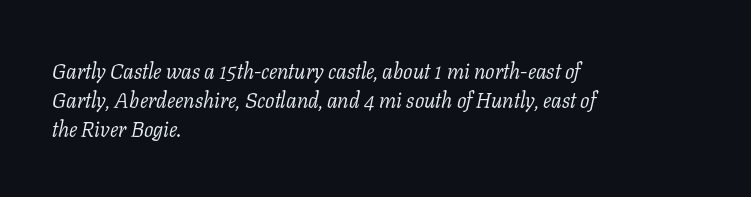
Q: Is the text bold? A: No.
Q: Is the text italic (slanted)? A: Yes, it leans right by about 11 degrees.
Q: Is the text underlined? A: No.
Q: How is the paragraph aligned? A: Left-aligned.
Q: Is the spacing between letters normal or unusually wide? A: Normal.
Q: Is the spacing between lines tight, normal or loose? A: Normal.
